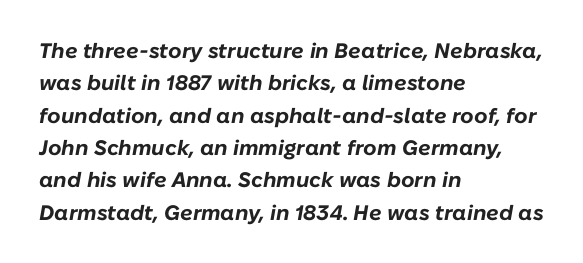
Q: Is the text bold? A: Yes.
Q: Is the text italic (slanted)? A: Yes, it leans right by about 10 degrees.
Q: Is the text underlined? A: No.
Q: How is the paragraph aligned? A: Left-aligned.
Q: Is the spacing between letters normal or unusually wide? A: Normal.
Q: Is the spacing between lines tight, normal or loose? A: Normal.
